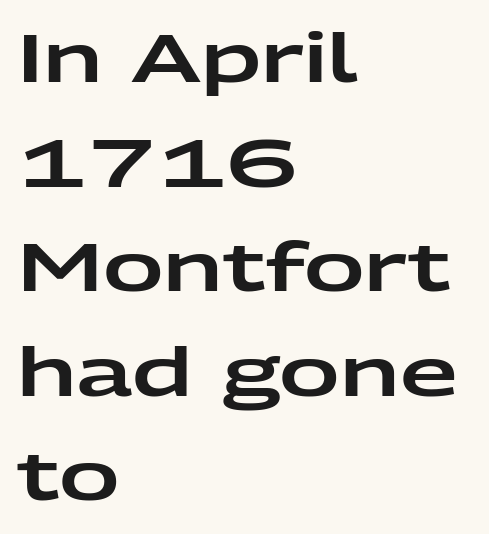
{"serif": "no", "italic": "no", "width": "wide", "stroke_contrast": "low", "x_height": "medium", "monospaced": "no", "underline": "no", "align": "left", "line_spacing": "normal", "line_spacing_ratio": 1.56, "letter_spacing": "normal", "letter_spacing_em": 0.0, "glyph_px": 67}
